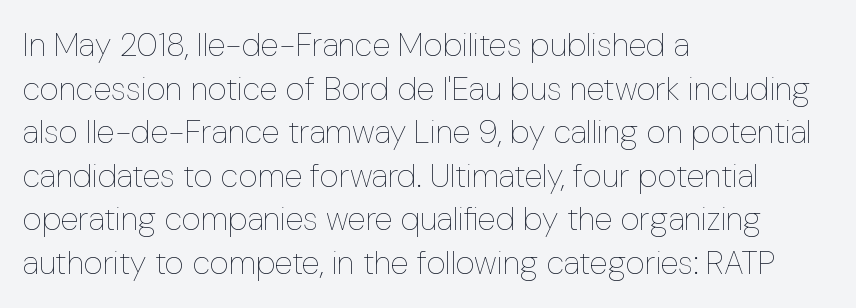
{"italic": "no", "bold": "no", "weight": "thin", "width": "condensed", "stroke_contrast": "low", "x_height": "medium", "monospaced": "no", "underline": "no", "align": "left", "line_spacing": "normal", "line_spacing_ratio": 1.32, "letter_spacing": "normal", "letter_spacing_em": 0.0, "glyph_px": 33}
